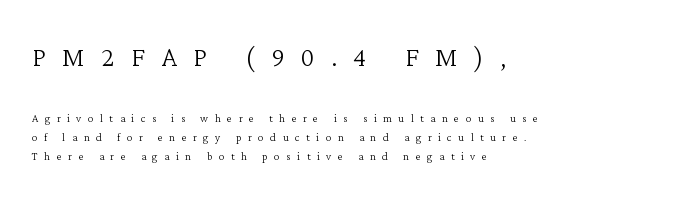
The image shows 35 px light serif type, upright; set left-aligned, normal line spacing (1.36x), unusually wide letter spacing (+0.47 em), not underlined; the first (top) block is 2.5x larger; low stroke contrast and a medium x-height.
